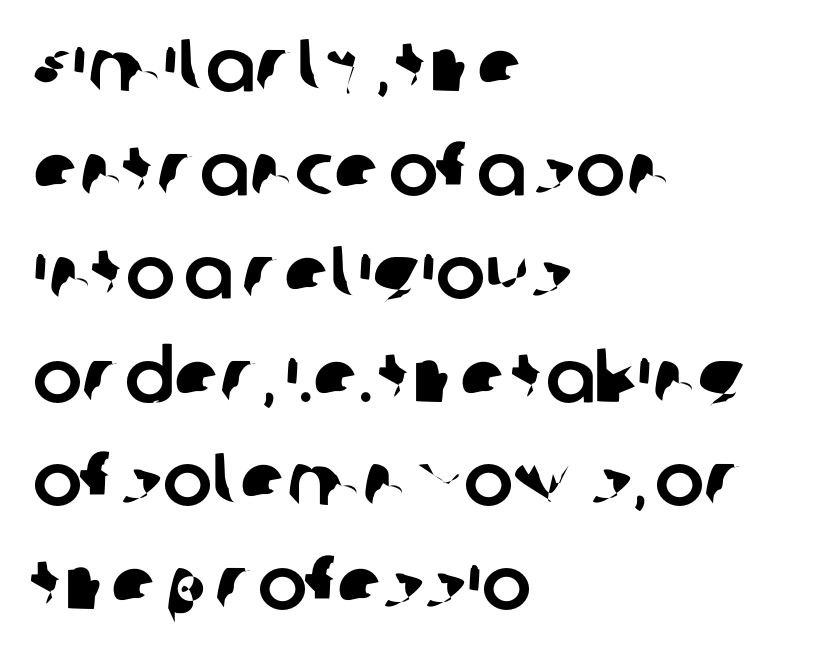
Q: Is the typeface a serif or a sans-serif typeface? A: Sans-serif.
Q: Is the text underlined? A: No.
Q: How is the paragraph aligned? A: Left-aligned.
Q: Is the spacing between letters normal or unusually wide? A: Normal.
Q: Is the spacing between lines tight, normal or loose? A: Normal.
Q: Width (condensed, normal, or wide)? A: Normal.
Q: Stroke contrast? A: Low.
Q: x-height? A: Large.
Q: Monospaced? A: No.
